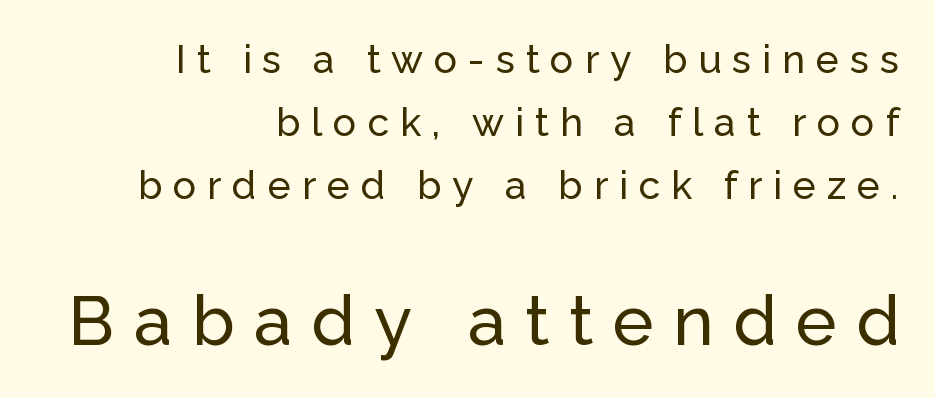
Size hierarchy here favors the trailing block over the leading one. Compared with a flush-left layout, this one pins lines to the opposite, right side. No italicization has been applied; the sample stays upright. The zone under the glyphs is completely vacant. Short note: letters widely spaced. Regular leading.
